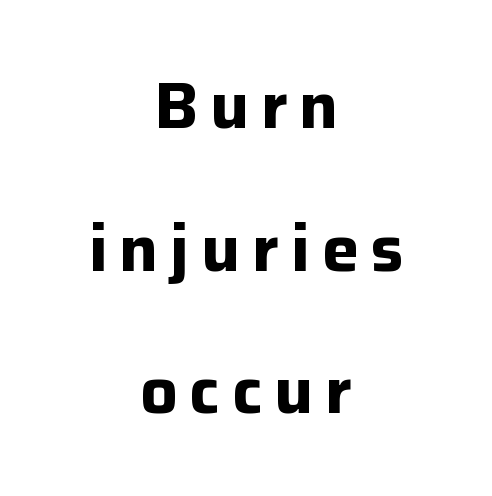
{"serif": "no", "italic": "no", "bold": "yes", "weight": "bold", "width": "normal", "stroke_contrast": "low", "x_height": "medium", "monospaced": "no", "underline": "no", "align": "center", "line_spacing": "loose", "line_spacing_ratio": 2.16, "glyph_px": 66}
